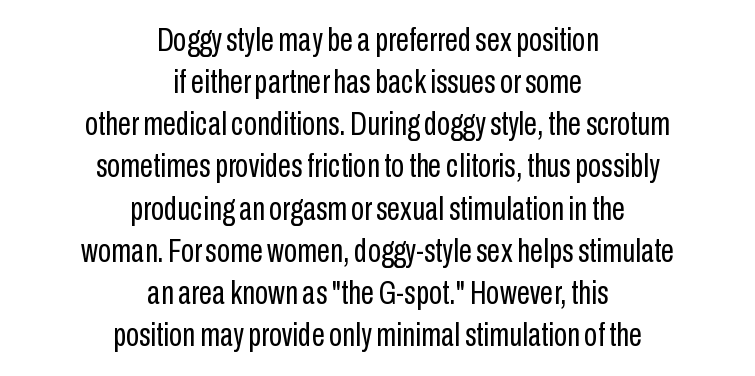
The image shows 34 px regular-weight, condensed sans-serif type, upright; set centered, line spacing 1.24x, normal letter spacing, not underlined; low stroke contrast and a medium x-height.
